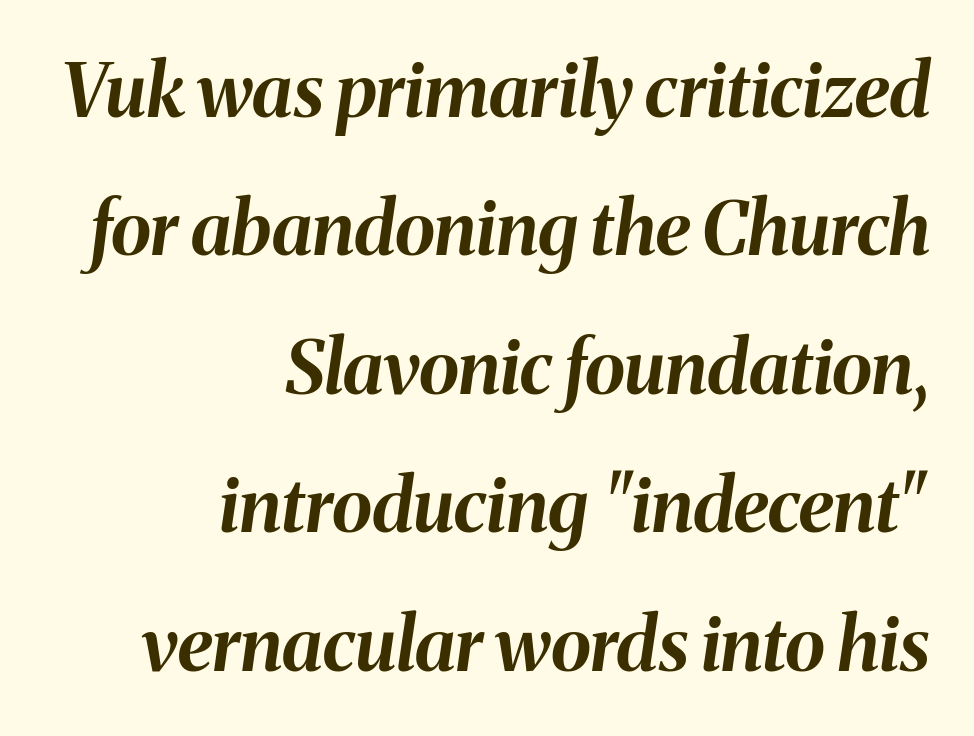
Q: Is the text bold? A: Yes.
Q: Is the text italic (slanted)? A: Yes, it leans right by about 8 degrees.
Q: Is the text underlined? A: No.
Q: How is the paragraph aligned? A: Right-aligned.
Q: Is the spacing between letters normal or unusually wide? A: Normal.
Q: Width (condensed, normal, or wide)? A: Normal.
Q: Stroke contrast? A: Medium.
Q: x-height? A: Medium.
Q: Monospaced? A: No.
